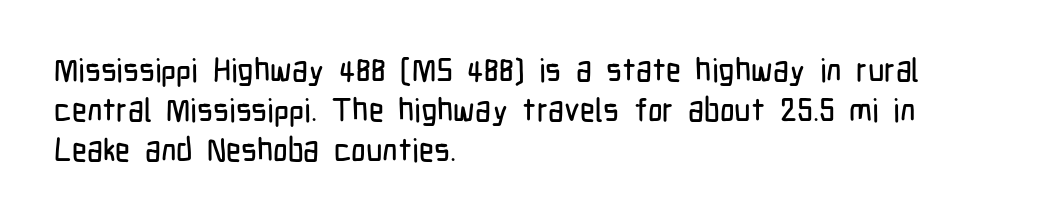
Ascenders rise straight up at ninety degrees. The space directly below the letters is spotless. In terms of letterform style, serifs are entirely absent. The face used here is proportionally spaced, like ordinary book or web type.
